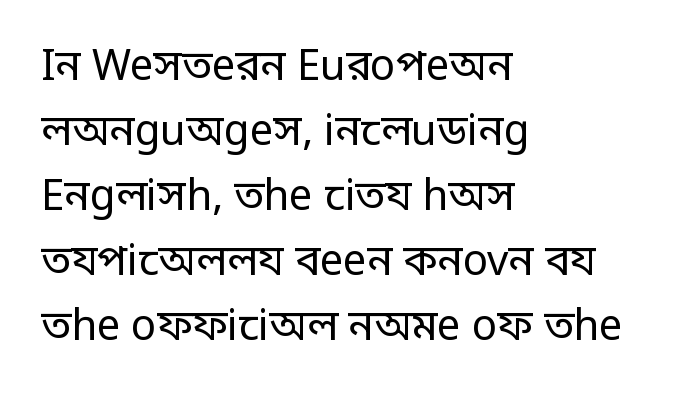
Q: Is the text bold? A: No.
Q: Is the text italic (slanted)? A: No, it is upright.
Q: Is the typeface a serif or a sans-serif typeface? A: Sans-serif.
Q: Is the text underlined? A: No.
Q: How is the paragraph aligned? A: Left-aligned.
Q: Is the spacing between letters normal or unusually wide? A: Normal.
Q: Is the spacing between lines tight, normal or loose? A: Normal.
Q: Width (condensed, normal, or wide)? A: Condensed.
Q: Stroke contrast? A: Low.
Q: Monospaced? A: No.
